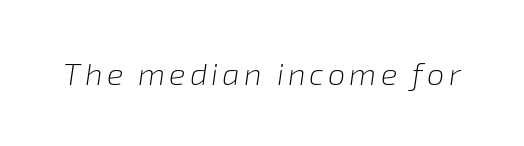
The passage shown is typed in a proportional face where columns would drift. Compared with a typical body face, this is equally light or lighter still. Type without underlining. This sample uses an oblique cut, with every glyph tilted off the vertical.
